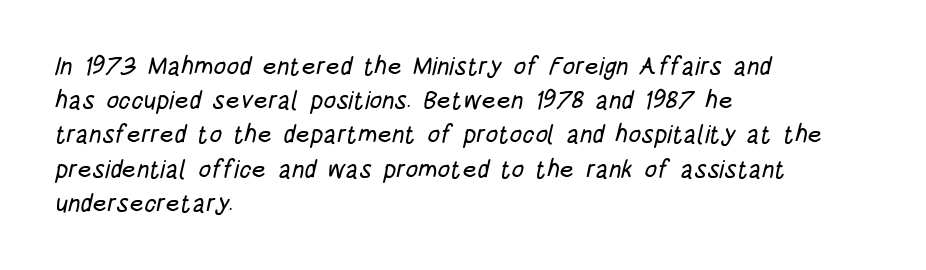
Q: Is the text underlined? A: No.
Q: How is the paragraph aligned? A: Left-aligned.
Q: Is the spacing between letters normal or unusually wide? A: Normal.
Q: Is the spacing between lines tight, normal or loose? A: Normal.
